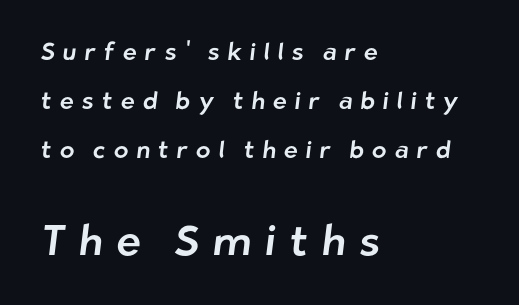
Q: Is the typeface a serif or a sans-serif typeface? A: Sans-serif.
Q: Is the text underlined? A: No.
Q: How is the paragraph aligned? A: Left-aligned.
Q: Is the spacing between letters normal or unusually wide? A: Unusually wide.
Q: Is the spacing between lines tight, normal or loose? A: Loose.
Q: Which block of text is set in a larger size, the first (top) or the second (bottom)? A: The second (bottom) one.
Q: Width (condensed, normal, or wide)? A: Normal.
Q: Stroke contrast? A: Low.
Q: x-height? A: Medium.
Q: Monospaced? A: No.
